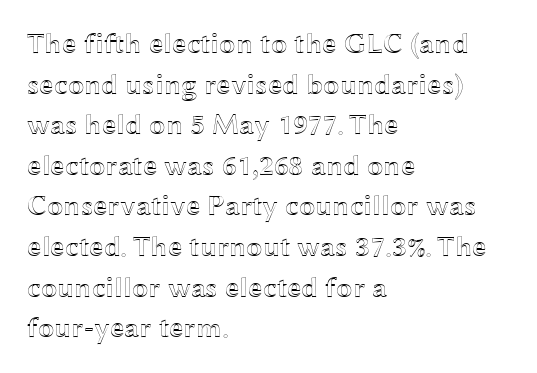
The image shows 29 px wide type, upright; set left-aligned, normal line spacing (1.4x), normal letter spacing, not underlined; a medium x-height.
